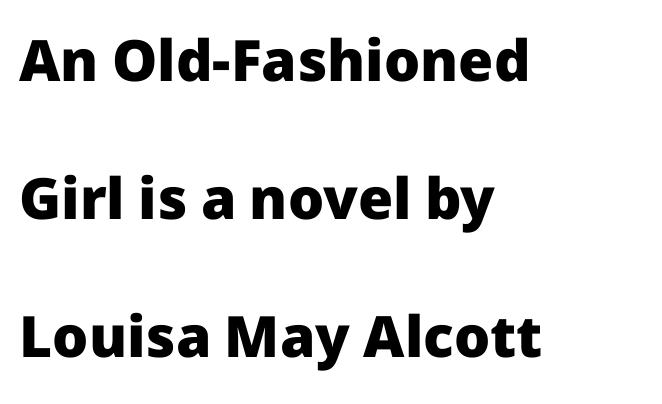
{"serif": "no", "italic": "no", "bold": "yes", "weight": "heavy", "width": "normal", "stroke_contrast": "low", "x_height": "medium", "monospaced": "no", "underline": "no", "align": "left", "line_spacing": "loose", "line_spacing_ratio": 2.42, "letter_spacing": "normal", "letter_spacing_em": 0.0, "glyph_px": 57}
